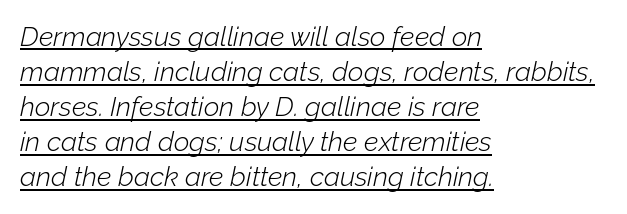
Q: Is the text bold? A: No.
Q: Is the text italic (slanted)? A: Yes, it leans right by about 12 degrees.
Q: Is the text underlined? A: Yes.
Q: How is the paragraph aligned? A: Left-aligned.
Q: Is the spacing between letters normal or unusually wide? A: Normal.
Q: Is the spacing between lines tight, normal or loose? A: Normal.
